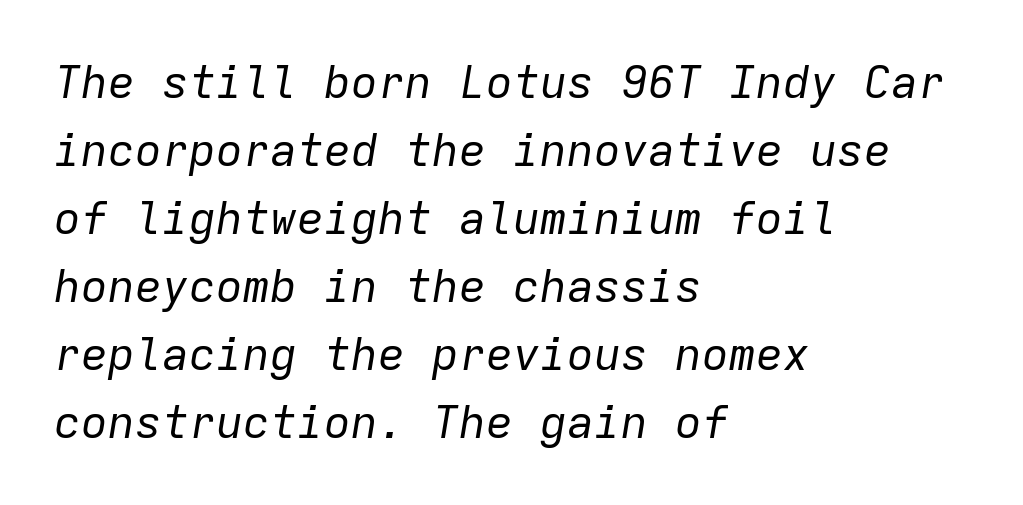
Q: Is the text bold? A: No.
Q: Is the text italic (slanted)? A: Yes, it leans right by about 9 degrees.
Q: Is the text underlined? A: No.
Q: How is the paragraph aligned? A: Left-aligned.
Q: Is the spacing between letters normal or unusually wide? A: Normal.
Q: Is the spacing between lines tight, normal or loose? A: Normal.
Q: Width (condensed, normal, or wide)? A: Normal.
Q: Stroke contrast? A: Low.
Q: x-height? A: Medium.
Q: Monospaced? A: Yes.
